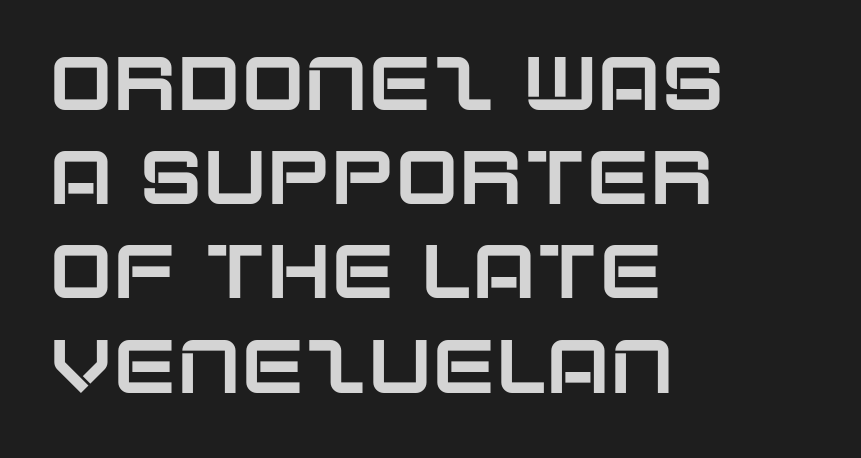
The image shows 76 px sans-serif type, upright; set left-aligned, line spacing 1.24x, normal letter spacing, not underlined; low stroke contrast and a large x-height.
